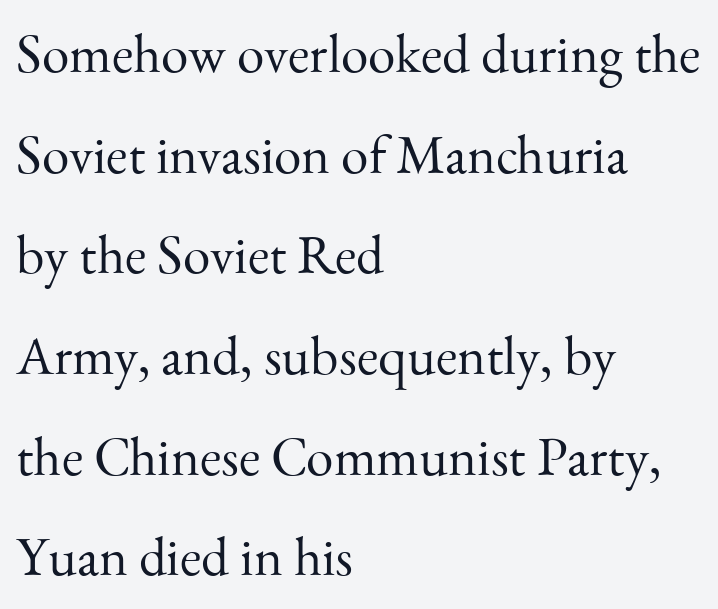
Proportional: the letters do not fall into vertical columns. Anything drawn beneath the words? Only blank space. These lines are set flush left with a ragged right edge. Here the glyphs are tracked normally, forming tight word shapes.
